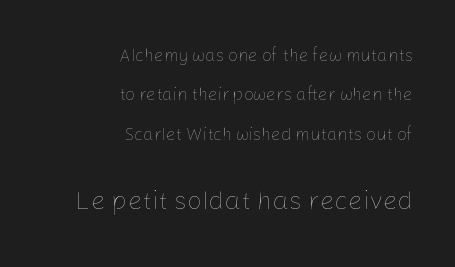
Q: Is the text bold? A: No.
Q: Is the text italic (slanted)? A: No, it is upright.
Q: Is the text underlined? A: No.
Q: How is the paragraph aligned? A: Right-aligned.
Q: Is the spacing between letters normal or unusually wide? A: Normal.
Q: Is the spacing between lines tight, normal or loose? A: Loose.
Q: Which block of text is set in a larger size, the first (top) or the second (bottom)? A: The second (bottom) one.
